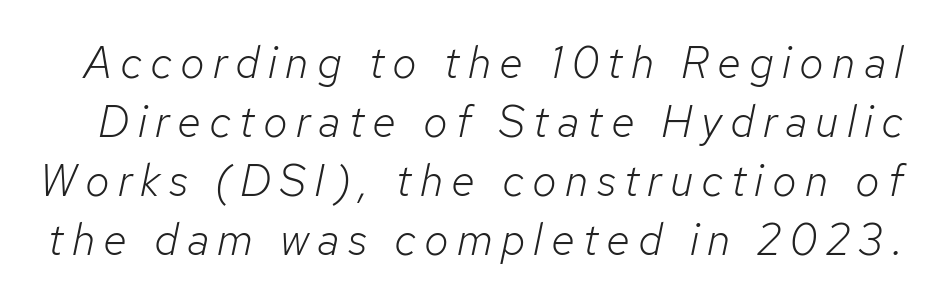
The image shows 44 px light type, italic (leaning right); set normal line spacing (1.34x), not underlined; low stroke contrast and a medium x-height.
